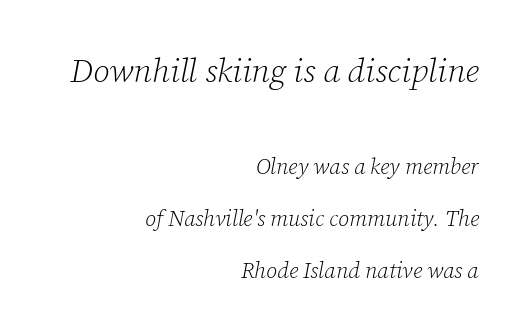
Horizontally, the lines are justified to the trailing edge only. The line texture is even and compact thanks to regular tracking. Spacing verdict: proportional, widths tailored to each character. The words here are not underlined.
